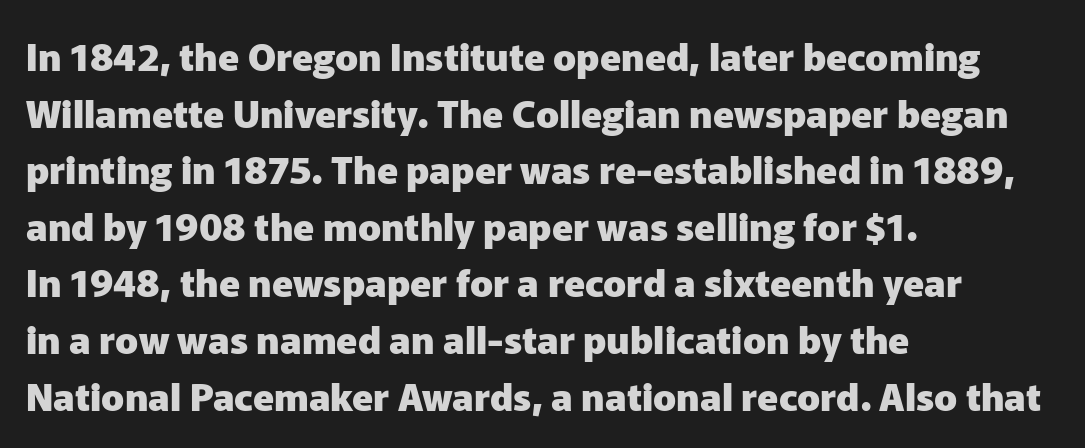
Q: Is the text bold? A: Yes.
Q: Is the text italic (slanted)? A: No, it is upright.
Q: Is the typeface a serif or a sans-serif typeface? A: Sans-serif.
Q: Is the text underlined? A: No.
Q: How is the paragraph aligned? A: Left-aligned.
Q: Is the spacing between letters normal or unusually wide? A: Normal.
Q: Is the spacing between lines tight, normal or loose? A: Normal.
Q: Width (condensed, normal, or wide)? A: Normal.
Q: Stroke contrast? A: Low.
Q: x-height? A: Medium.
Q: Monospaced? A: No.
